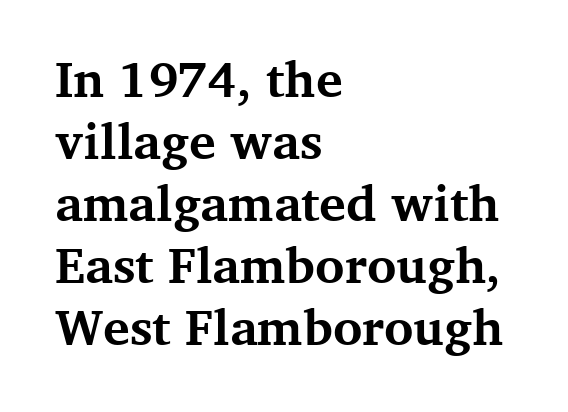
Character widths vary here, with narrow letters taking less room than wide ones. Tracking here is standard; glyphs follow each other at the usual distance. Left-aligned paragraph, ragged on the right. A roman cut, with each character standing at attention.
